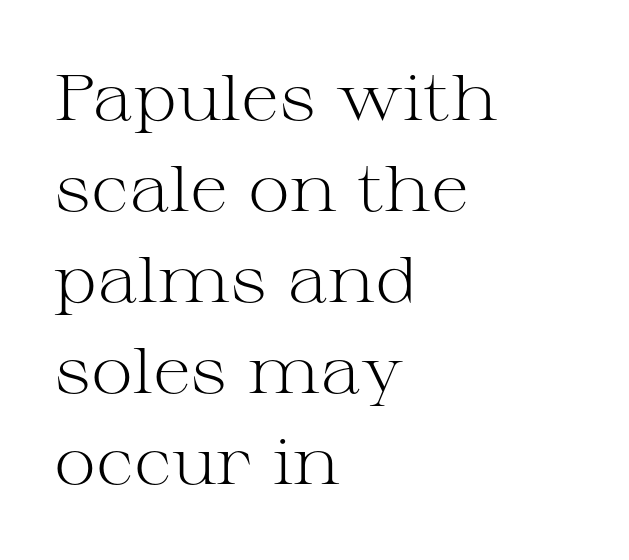
Q: Is the text bold? A: No.
Q: Is the text italic (slanted)? A: No, it is upright.
Q: Is the typeface a serif or a sans-serif typeface? A: Serif.
Q: Is the text underlined? A: No.
Q: How is the paragraph aligned? A: Left-aligned.
Q: Is the spacing between letters normal or unusually wide? A: Normal.
Q: Is the spacing between lines tight, normal or loose? A: Normal.
Q: Width (condensed, normal, or wide)? A: Wide.
Q: Stroke contrast? A: Medium.
Q: x-height? A: Medium.
Q: Monospaced? A: No.
